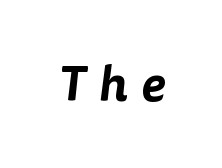
The image shows 49 px sans-serif type; set unusually wide letter spacing (+0.26 em), not underlined; low stroke contrast and a medium x-height.
